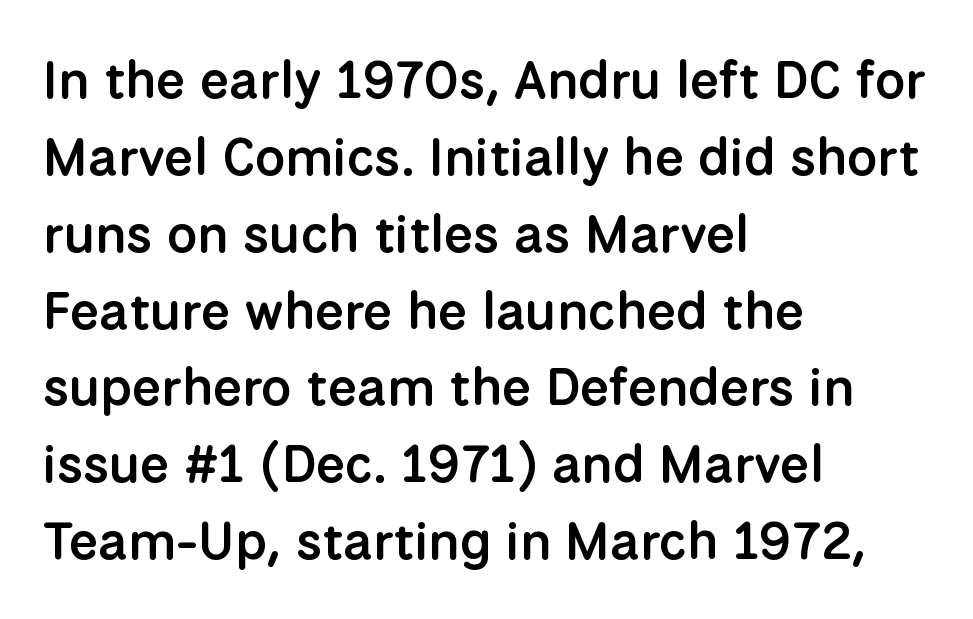
Q: Is the text bold? A: Semi-bold.
Q: Is the text italic (slanted)? A: No, it is upright.
Q: Is the typeface a serif or a sans-serif typeface? A: Sans-serif.
Q: Is the text underlined? A: No.
Q: How is the paragraph aligned? A: Left-aligned.
Q: Is the spacing between letters normal or unusually wide? A: Normal.
Q: Is the spacing between lines tight, normal or loose? A: Normal.
Q: Width (condensed, normal, or wide)? A: Normal.
Q: Stroke contrast? A: Low.
Q: x-height? A: Medium.
Q: Monospaced? A: No.
